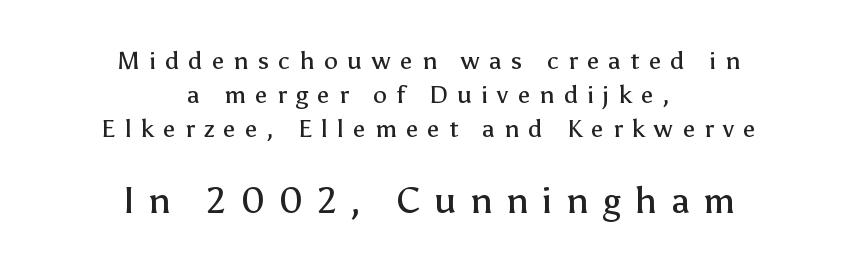
Ordinary non-slanted type is in use. Each letter keeps its own natural width here, so spacing adapts to shape. In this sample the second text group is rendered at the bigger scale. Typographically, this falls in the sans-serif category. The cut favours lightness, reaching ordinary text weight at its darkest.
